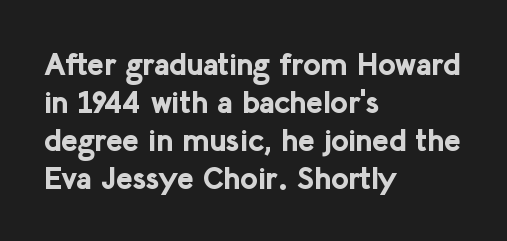
The image shows 31 px bold sans-serif type, upright; set left-aligned, line spacing 1.23x, normal letter spacing, not underlined; low stroke contrast and a medium x-height.
